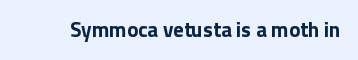
Q: Is the text bold? A: Yes.
Q: Is the text italic (slanted)? A: No, it is upright.
Q: Is the text underlined? A: No.
Q: Is the spacing between letters normal or unusually wide? A: Normal.
